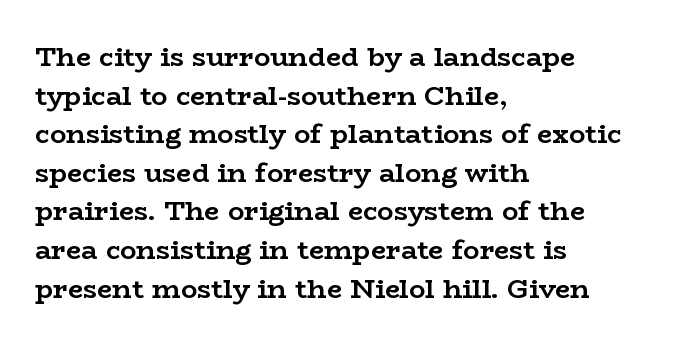
The glyphs are unaccompanied by any horizontal stroke below them. Alignment: flush left. Its strokes are broad and dark, the hallmark of bold type. Designer's note — italics off, roman on.
